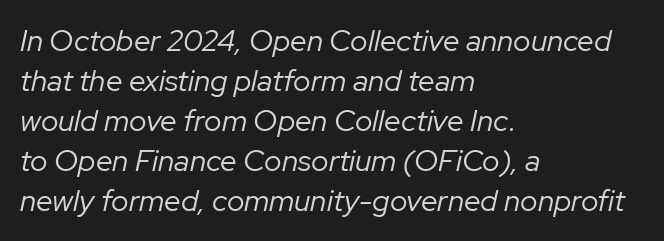
Compared with ordinary roman type, these characters are visibly tilted. Is the block centered? No — it sits flush against the left margin. Each stroke keeps to a modest, everyday thickness or less. The rows are spaced the way most documents space them. Check under the words: just untouched page.
